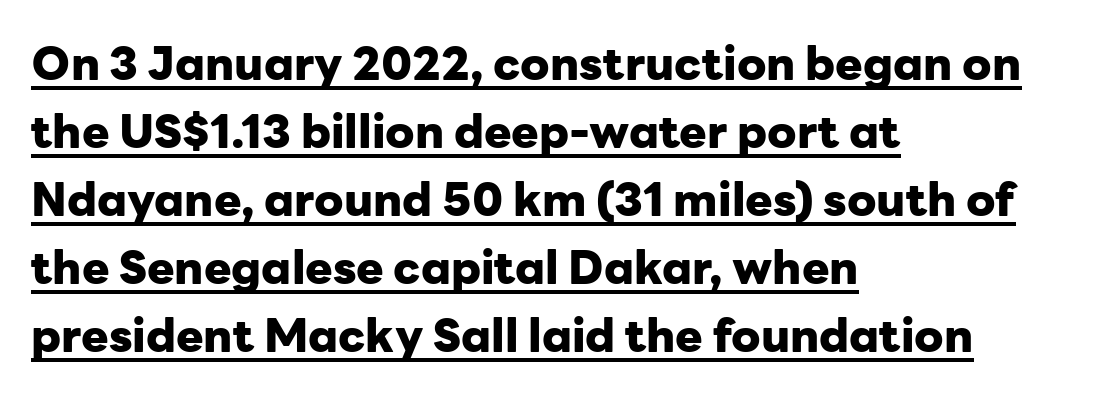
Serif or sans? Sans — the stroke terminals are bare. Note the varied advance widths — an 'i' is clearly narrower than an 'm'. Decoration check: the copy is underlined. Is the block centered? No — it sits flush against the left margin. The horizontal fit of the characters is conventional and even.
